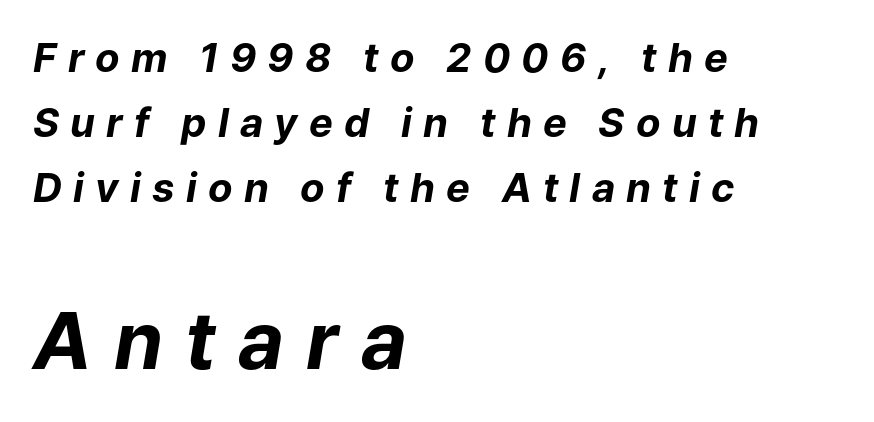
The image shows 79 px bold type, italic (leaning right); set left-aligned, normal line spacing (1.63x), unusually wide letter spacing (+0.28 em), not underlined; the second (bottom) block is 1.98x larger; low stroke contrast and a medium x-height.
